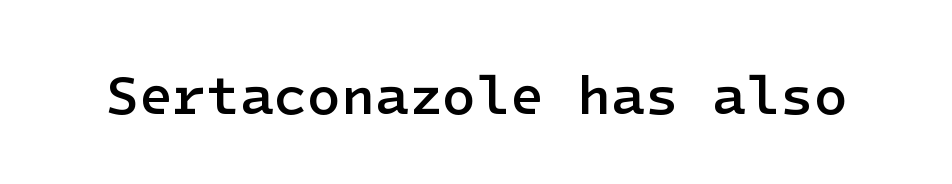
Check where the strokes stop: nothing finishes them off — pure sans. Observe the ordinary spacing: letters are neighbours, not strangers. The lettering holds an erect, upright posture throughout. Every letter is mildly thick-stroked: semibold rather than bold. This rendering features lettering with no underline.
